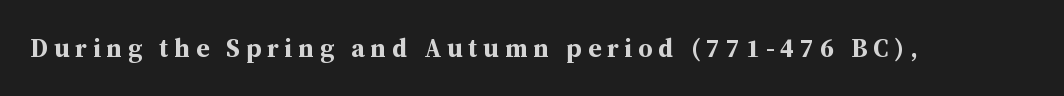
Q: Is the text bold? A: Yes.
Q: Is the text italic (slanted)? A: No, it is upright.
Q: Is the text underlined? A: No.
Q: Is the spacing between letters normal or unusually wide? A: Unusually wide.
